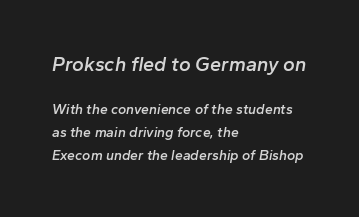
{"italic": "yes", "lean": "right", "slant_degrees": 10, "bold": "semi", "underline": "no", "align": "left", "line_spacing": "normal", "line_spacing_ratio": 1.65, "letter_spacing": "normal", "letter_spacing_em": 0.0, "larger_block": "first", "size_ratio": 1.43, "glyph_px": 20}
